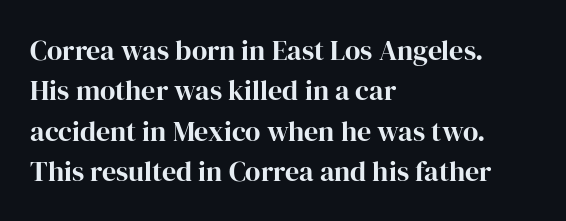
The type sits square on the baseline with zero lean. Every row of glyphs begins at an identical x-position on the left. Clear beneath every line of the passage. This is serif lettering, the kind often seen in printed books.
